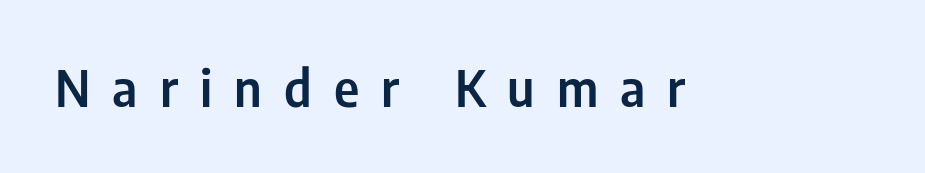
The image shows 50 px condensed sans-serif type, upright; set unusually wide letter spacing (+0.44 em), not underlined; low stroke contrast and a medium x-height.
